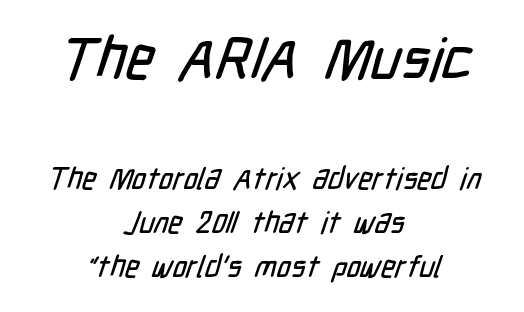
Q: Is the typeface a serif or a sans-serif typeface? A: Sans-serif.
Q: Is the text underlined? A: No.
Q: How is the paragraph aligned? A: Centered.
Q: Is the spacing between letters normal or unusually wide? A: Normal.
Q: Is the spacing between lines tight, normal or loose? A: Normal.
Q: Which block of text is set in a larger size, the first (top) or the second (bottom)? A: The first (top) one.
Q: Width (condensed, normal, or wide)? A: Condensed.
Q: Stroke contrast? A: Low.
Q: x-height? A: Medium.
Q: Monospaced? A: No.
